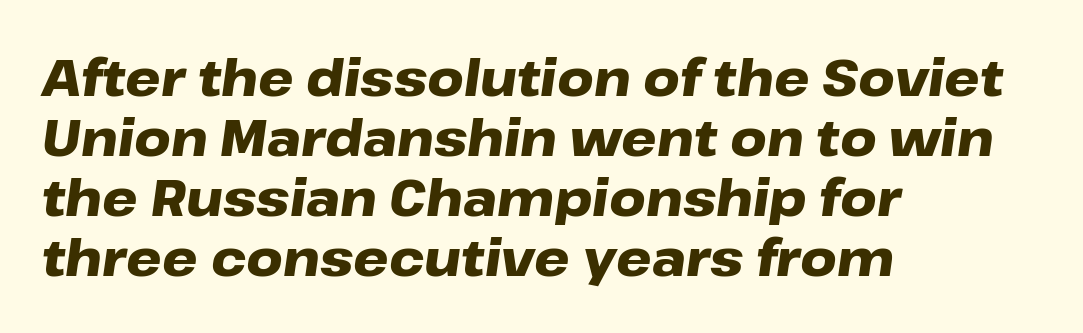
Bare-footed words on every line. The passage shown leans; its letterforms are oblique. Horizontal alignment here is leftward, the default for most running prose. This is heavy type, rendered in bold.
